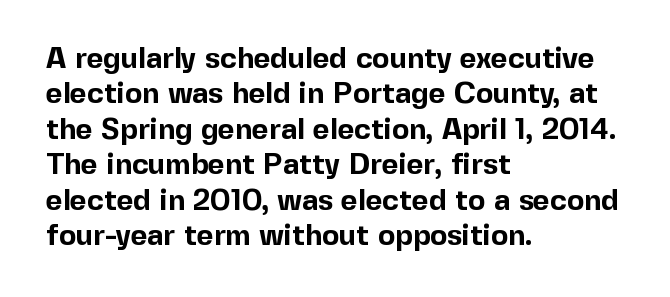
The typography opts for an upright posture over an oblique one. Left-aligned paragraph, ragged on the right. Bold? Absolutely — the strokes are thick and heavy. The face used here is a sans, in the tradition of grotesques and geometrics. Each word holds together tightly as a unit, with standard inter-letter gaps.
